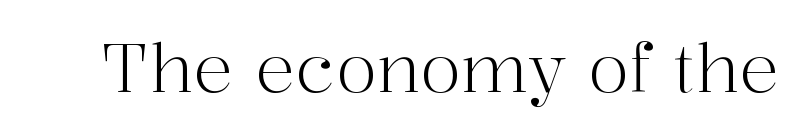
Q: Is the text bold? A: No.
Q: Is the text italic (slanted)? A: No, it is upright.
Q: Is the typeface a serif or a sans-serif typeface? A: Serif.
Q: Is the text underlined? A: No.
Q: Is the spacing between letters normal or unusually wide? A: Normal.
Q: Width (condensed, normal, or wide)? A: Normal.
Q: Stroke contrast? A: High.
Q: x-height? A: Medium.
Q: Monospaced? A: No.
